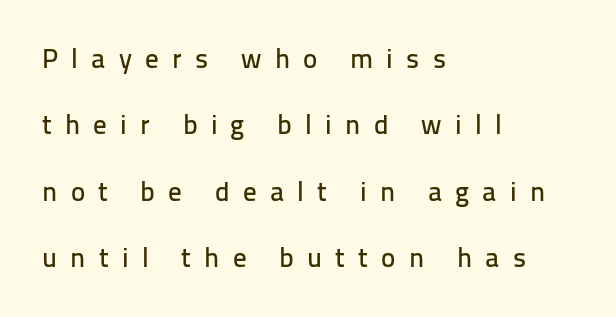
Lines of text with bare space underneath. The face used here is rendered with a markedly widened letterfit. Does the leading feel generous? Absolutely, it's lavish. Does the lettering tilt? It doesn't — this is upright. This sample is left-justified, so line endings fall wherever the words run out.
